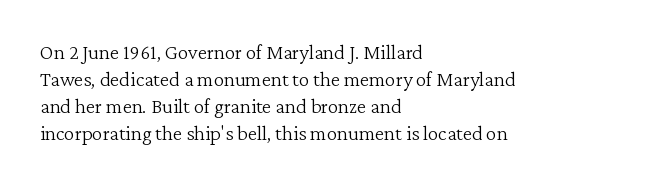
The passage shown is not underscored anywhere. Summary of vertical rhythm: regular, with standard interline spacing. The rag falls on the right side of this text block. Notice how the stems are strictly vertical — no italics here. Vertical stems look standard width or narrower in stroke.
